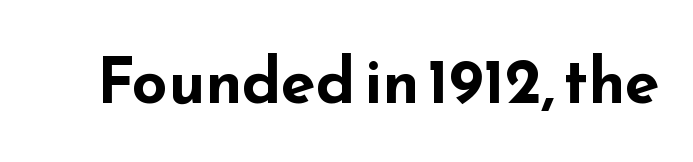
Does the lettering tilt? It doesn't — this is upright. A typesetter would call this proportional, since set widths differ per character. The line texture is even and compact thanks to regular tracking. Glance below the letters and you will spot only blank space.
